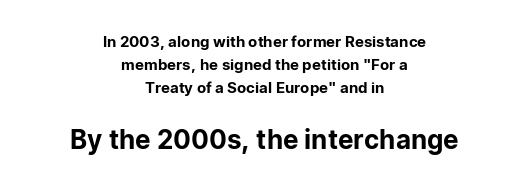
The image shows 26 px text type, upright; set centered, normal line spacing (1.52x), normal letter spacing, not underlined; the second (bottom) block is 1.73x larger.
